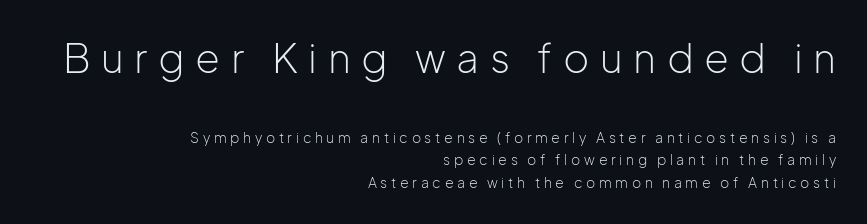
Q: Is the text bold? A: No.
Q: Is the text italic (slanted)? A: No, it is upright.
Q: Is the typeface a serif or a sans-serif typeface? A: Sans-serif.
Q: Is the text underlined? A: No.
Q: How is the paragraph aligned? A: Right-aligned.
Q: Is the spacing between letters normal or unusually wide? A: Unusually wide.
Q: Is the spacing between lines tight, normal or loose? A: Normal.
Q: Which block of text is set in a larger size, the first (top) or the second (bottom)? A: The first (top) one.
Q: Width (condensed, normal, or wide)? A: Normal.
Q: Stroke contrast? A: Low.
Q: x-height? A: Medium.
Q: Monospaced? A: No.
